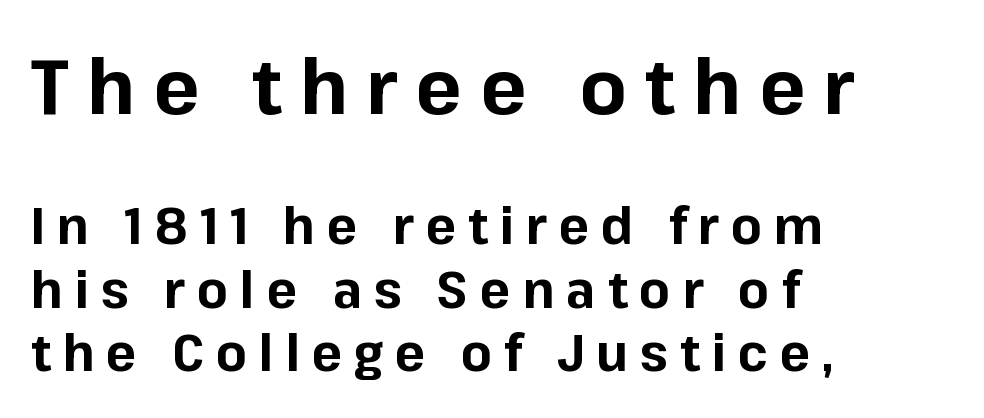
{"serif": "no", "italic": "no", "bold": "yes", "weight": "bold", "width": "normal", "stroke_contrast": "low", "x_height": "medium", "monospaced": "no", "underline": "no", "align": "left", "line_spacing": "normal", "line_spacing_ratio": 1.25, "letter_spacing": "wide", "letter_spacing_em": 0.23, "larger_block": "first", "size_ratio": 1.51, "glyph_px": 77}
